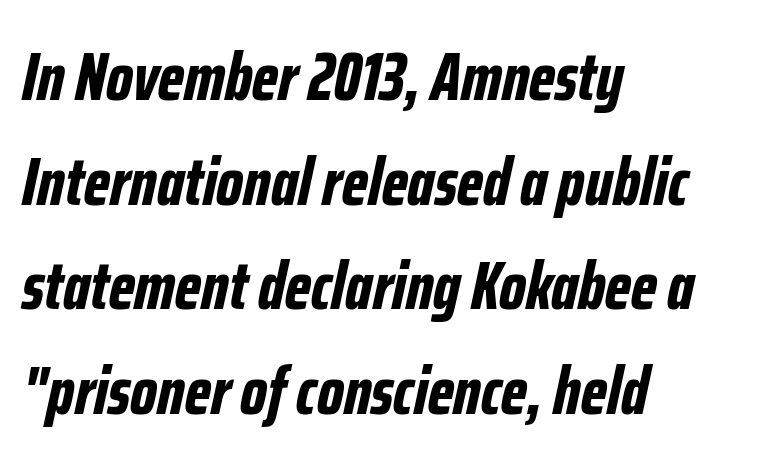
Chunky letters — that's bold for sure. Every character sits at an angle, as italics do. This rendering features lettering with no underline. Students, observe: this is what conventionally led text looks like. Does extra space separate the letters? No, they use regular spacing.
